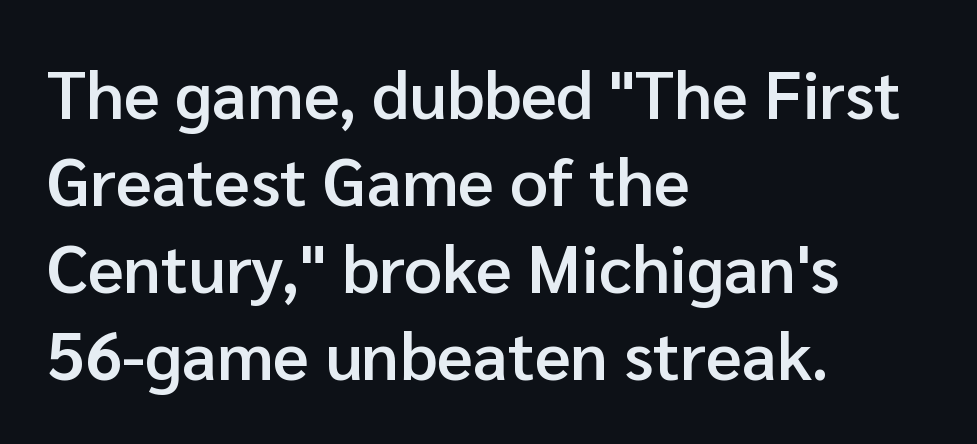
Q: Is the text bold? A: Semi-bold.
Q: Is the text italic (slanted)? A: No, it is upright.
Q: Is the typeface a serif or a sans-serif typeface? A: Sans-serif.
Q: Is the text underlined? A: No.
Q: How is the paragraph aligned? A: Left-aligned.
Q: Is the spacing between letters normal or unusually wide? A: Normal.
Q: Is the spacing between lines tight, normal or loose? A: Normal.
Q: Width (condensed, normal, or wide)? A: Normal.
Q: Stroke contrast? A: Low.
Q: x-height? A: Medium.
Q: Monospaced? A: No.
